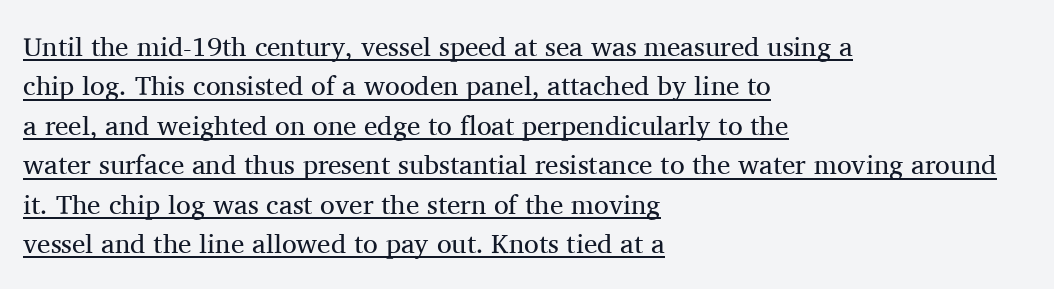
The image shows 27 px text type, upright; set left-aligned, normal line spacing (1.46x), normal letter spacing, underlined.
